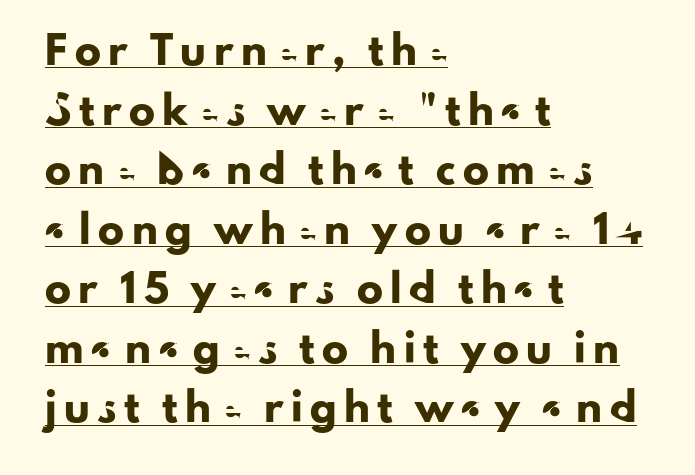
{"italic": "no", "underline": "yes", "align": "left", "line_spacing": "loose", "line_spacing_ratio": 2.29, "letter_spacing": "wide", "letter_spacing_em": 0.29, "glyph_px": 26}
